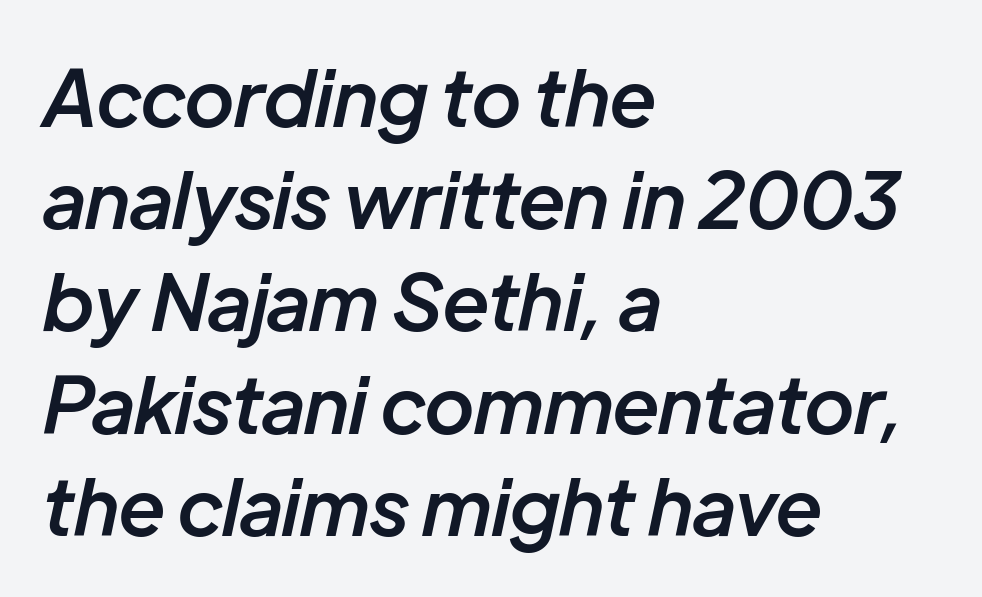
{"italic": "yes", "lean": "right", "slant_degrees": 12, "bold": "semi", "weight": "semibold", "width": "normal", "stroke_contrast": "low", "x_height": "medium", "monospaced": "no", "underline": "no", "align": "left", "line_spacing": "normal", "line_spacing_ratio": 1.31, "letter_spacing": "normal", "letter_spacing_em": 0.0, "glyph_px": 78}
